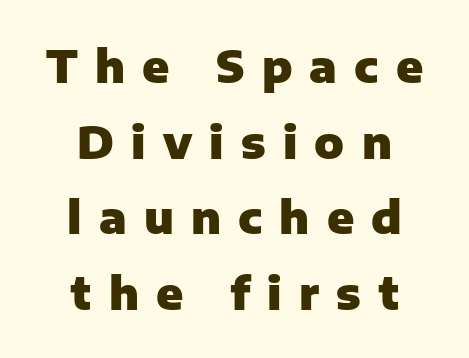
Q: Is the text bold? A: Yes.
Q: Is the text italic (slanted)? A: No, it is upright.
Q: Is the typeface a serif or a sans-serif typeface? A: Sans-serif.
Q: Is the text underlined? A: No.
Q: How is the paragraph aligned? A: Centered.
Q: Is the spacing between letters normal or unusually wide? A: Unusually wide.
Q: Width (condensed, normal, or wide)? A: Normal.
Q: Stroke contrast? A: Low.
Q: x-height? A: Medium.
Q: Monospaced? A: No.
